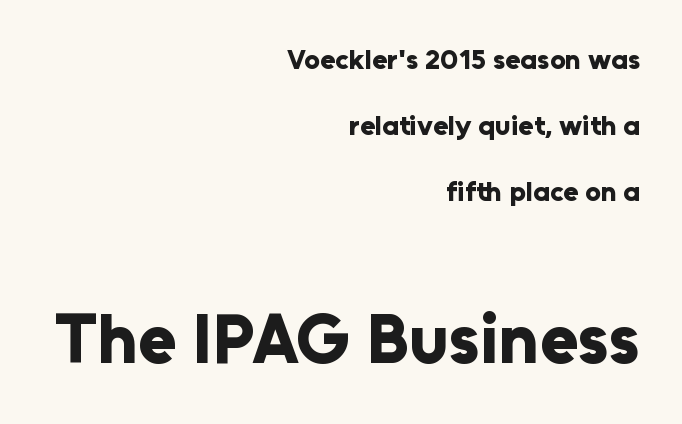
Q: Is the text bold? A: Yes.
Q: Is the text italic (slanted)? A: No, it is upright.
Q: Is the typeface a serif or a sans-serif typeface? A: Sans-serif.
Q: Is the text underlined? A: No.
Q: How is the paragraph aligned? A: Right-aligned.
Q: Is the spacing between letters normal or unusually wide? A: Normal.
Q: Is the spacing between lines tight, normal or loose? A: Loose.
Q: Which block of text is set in a larger size, the first (top) or the second (bottom)? A: The second (bottom) one.
Q: Width (condensed, normal, or wide)? A: Normal.
Q: Stroke contrast? A: Low.
Q: x-height? A: Medium.
Q: Monospaced? A: No.
